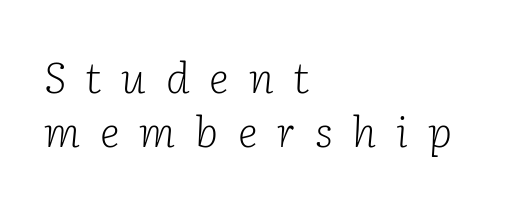
Little horizontal feet cap the strokes, marking this as serif type. Check the space under the baseline: it is left empty. Rendered with sloped, italic letterforms. Letter spacing: wide. One-word summary of the alignment: left. The letters look calm and open, with moderate or lighter stems.
